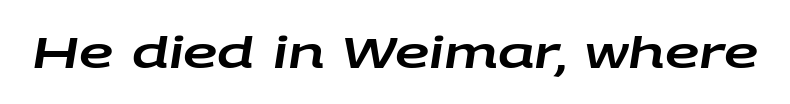
Q: Is the text italic (slanted)? A: Yes, it leans right by about 9 degrees.
Q: Is the text underlined? A: No.
Q: Is the spacing between letters normal or unusually wide? A: Normal.
Q: Width (condensed, normal, or wide)? A: Wide.
Q: Stroke contrast? A: Low.
Q: x-height? A: Large.
Q: Monospaced? A: No.
